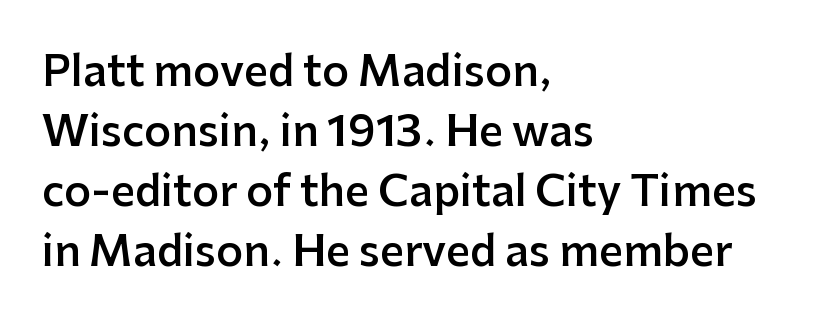
Q: Is the text bold? A: Semi-bold.
Q: Is the text italic (slanted)? A: No, it is upright.
Q: Is the typeface a serif or a sans-serif typeface? A: Sans-serif.
Q: Is the text underlined? A: No.
Q: How is the paragraph aligned? A: Left-aligned.
Q: Is the spacing between letters normal or unusually wide? A: Normal.
Q: Is the spacing between lines tight, normal or loose? A: Normal.
Q: Width (condensed, normal, or wide)? A: Normal.
Q: Stroke contrast? A: Low.
Q: x-height? A: Medium.
Q: Monospaced? A: No.
